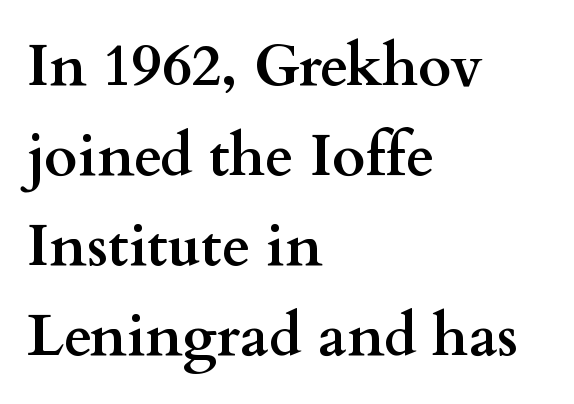
The image shows 58 px semibold, wide serif type, upright; set left-aligned, normal line spacing (1.55x), normal letter spacing, not underlined; medium stroke contrast and a small x-height.
